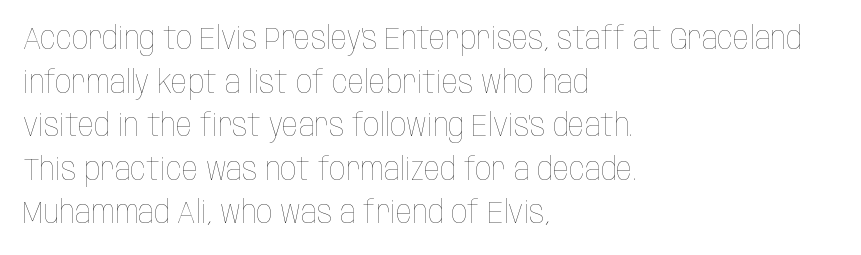
The image shows 32 px thin, condensed type, upright; set left-aligned, normal line spacing (1.36x), normal letter spacing, not underlined; low stroke contrast and a large x-height.
